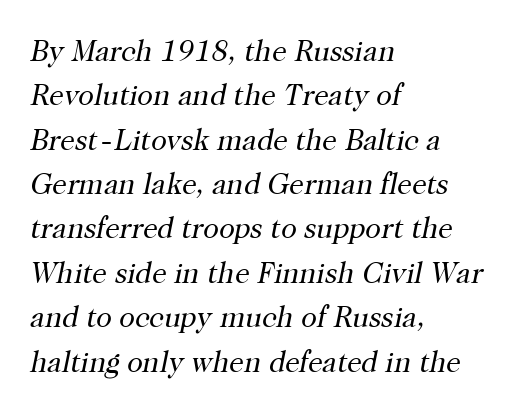
The image shows 29 px regular-weight serif type, italic (leaning right); set left-aligned, normal line spacing (1.53x), normal letter spacing, not underlined; high stroke contrast and a medium x-height.
